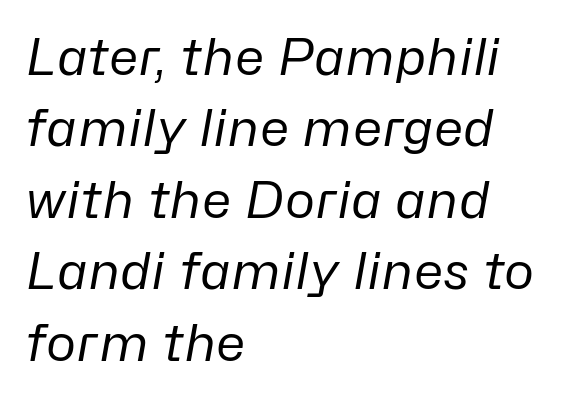
Q: Is the text bold? A: No.
Q: Is the text italic (slanted)? A: Yes, it leans right by about 10 degrees.
Q: Is the text underlined? A: No.
Q: How is the paragraph aligned? A: Left-aligned.
Q: Is the spacing between letters normal or unusually wide? A: Normal.
Q: Is the spacing between lines tight, normal or loose? A: Normal.
Q: Width (condensed, normal, or wide)? A: Normal.
Q: Stroke contrast? A: Low.
Q: x-height? A: Medium.
Q: Monospaced? A: No.
